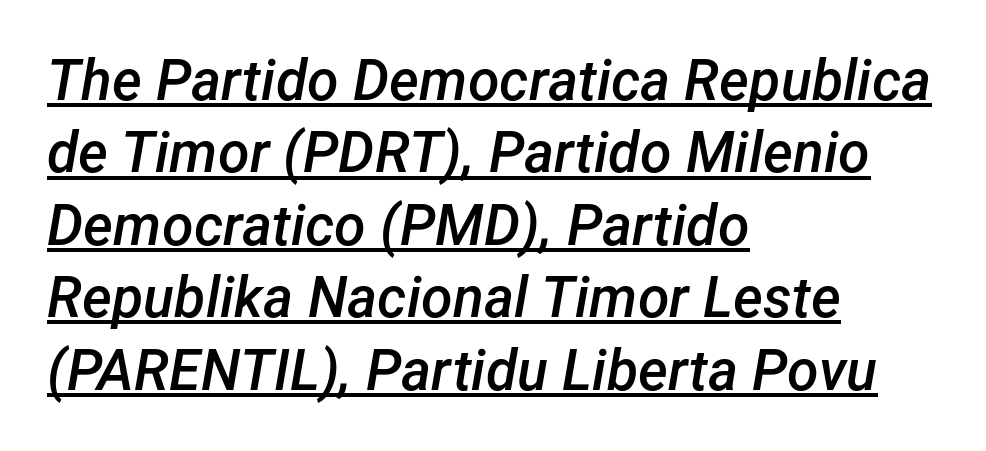
Q: Is the text bold? A: Semi-bold.
Q: Is the text italic (slanted)? A: Yes, it leans right by about 12 degrees.
Q: Is the text underlined? A: Yes.
Q: How is the paragraph aligned? A: Left-aligned.
Q: Is the spacing between letters normal or unusually wide? A: Normal.
Q: Is the spacing between lines tight, normal or loose? A: Normal.
Q: Width (condensed, normal, or wide)? A: Normal.
Q: Stroke contrast? A: Low.
Q: x-height? A: Medium.
Q: Monospaced? A: No.
